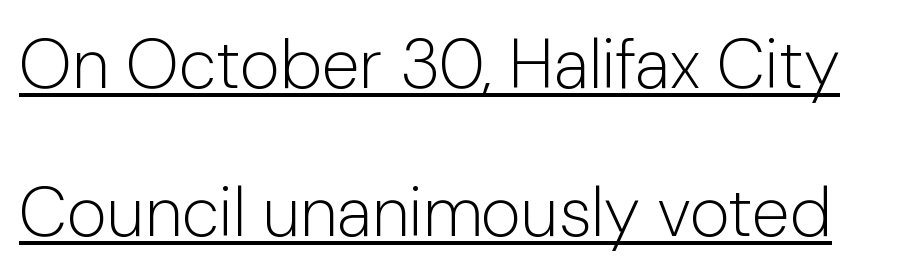
The image shows 69 px light sans-serif type, upright; set loose line spacing (2.15x), normal letter spacing, underlined; low stroke contrast and a medium x-height.
